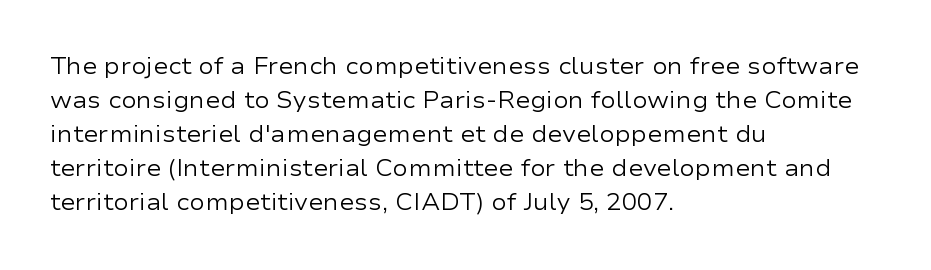
{"italic": "no", "bold": "no", "underline": "no", "align": "left", "line_spacing": "normal", "line_spacing_ratio": 1.48, "letter_spacing": "normal", "letter_spacing_em": 0.0, "glyph_px": 23}
